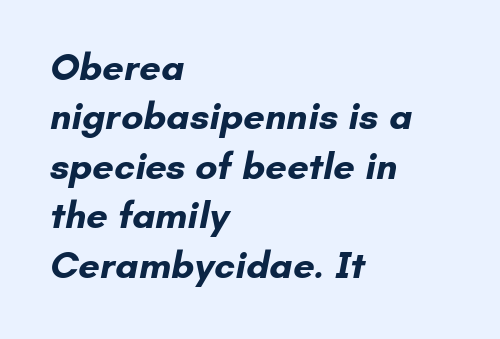
Q: Is the text bold? A: Yes.
Q: Is the typeface a serif or a sans-serif typeface? A: Sans-serif.
Q: Is the text underlined? A: No.
Q: How is the paragraph aligned? A: Left-aligned.
Q: Is the spacing between letters normal or unusually wide? A: Normal.
Q: Is the spacing between lines tight, normal or loose? A: Normal.
Q: Width (condensed, normal, or wide)? A: Normal.
Q: Stroke contrast? A: Low.
Q: x-height? A: Small.
Q: Monospaced? A: No.
